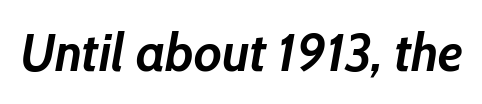
Type without underlining. What stands out about the letter spacing? Nothing — it is the standard amount. The rendering applies a slant to the glyphs. Plenty of ink on the page — the face is bold. Think of a printed novel: that variable character pitch is what you see here.
